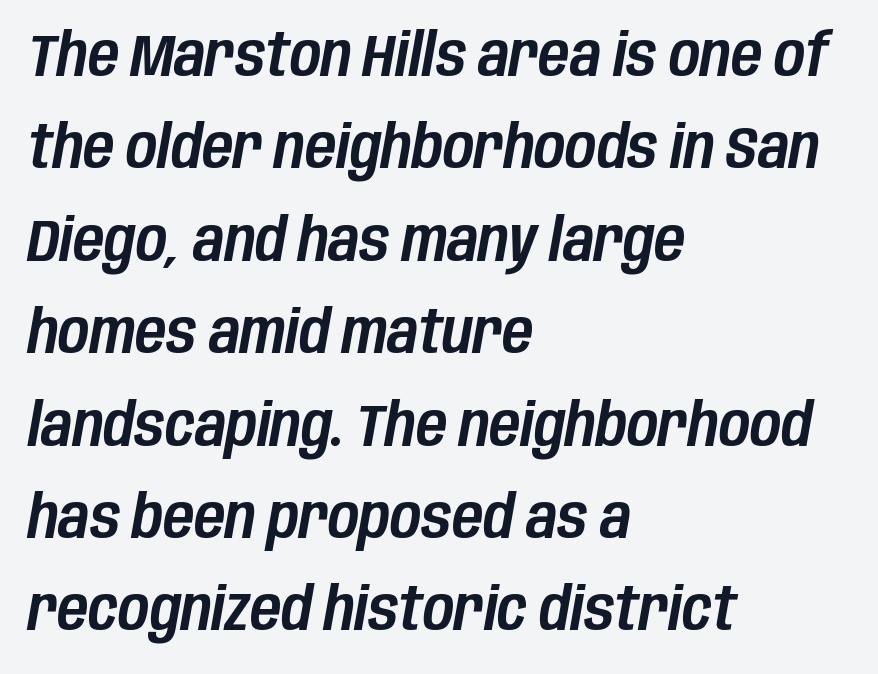
The image shows 60 px condensed type, italic (leaning right); set left-aligned, normal line spacing (1.54x), normal letter spacing, not underlined; low stroke contrast and a large x-height.
